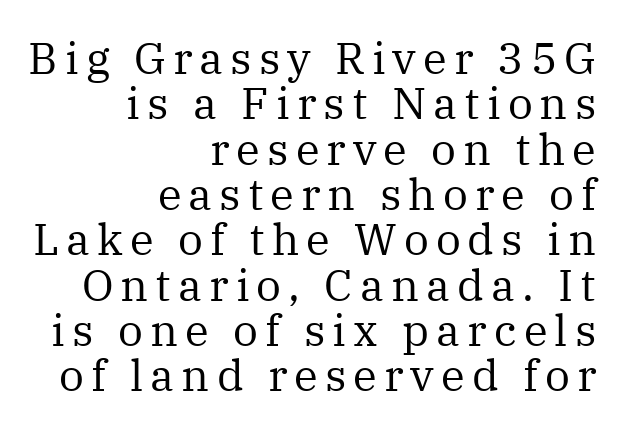
Q: Is the text bold? A: No.
Q: Is the text italic (slanted)? A: No, it is upright.
Q: Is the typeface a serif or a sans-serif typeface? A: Serif.
Q: Is the text underlined? A: No.
Q: How is the paragraph aligned? A: Right-aligned.
Q: Is the spacing between lines tight, normal or loose? A: Tight.
Q: Width (condensed, normal, or wide)? A: Normal.
Q: Stroke contrast? A: Medium.
Q: x-height? A: Medium.
Q: Monospaced? A: No.
